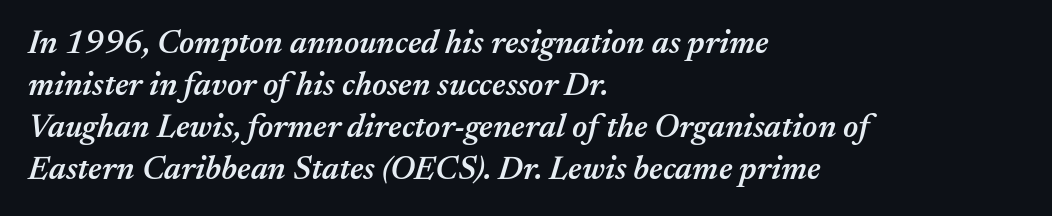
Q: Is the text bold? A: Semi-bold.
Q: Is the text italic (slanted)? A: Yes, it leans right by about 17 degrees.
Q: Is the text underlined? A: No.
Q: How is the paragraph aligned? A: Left-aligned.
Q: Is the spacing between letters normal or unusually wide? A: Normal.
Q: Is the spacing between lines tight, normal or loose? A: Normal.
Q: Width (condensed, normal, or wide)? A: Normal.
Q: Stroke contrast? A: Medium.
Q: x-height? A: Medium.
Q: Monospaced? A: No.
